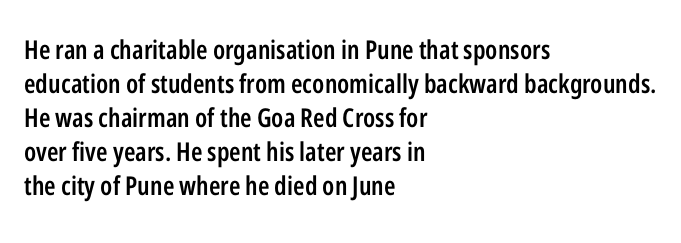
Each line starts at the same left margin while the right side varies. Short note: letters normally spaced. The passage shown is semibold, sitting just below true bold. Every stem runs plumb, perpendicular to the baseline.
